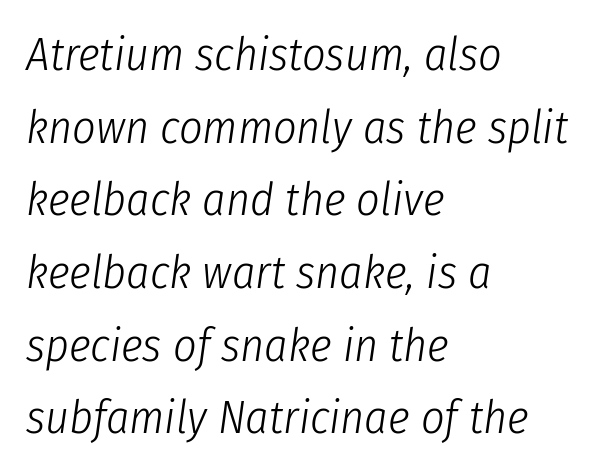
{"italic": "yes", "lean": "right", "slant_degrees": 8, "bold": "no", "weight": "light", "width": "condensed", "stroke_contrast": "low", "x_height": "medium", "monospaced": "no", "underline": "no", "align": "left", "line_spacing": "normal", "line_spacing_ratio": 1.58, "letter_spacing": "normal", "letter_spacing_em": 0.0, "glyph_px": 46}
